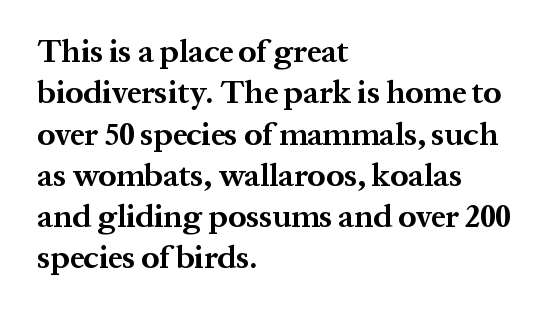
Each row of text sits above clean, open space. This sample uses plain, unmodified letter spacing. The text block is weighted toward the left margin, trailing off unevenly rightward. Typographically, this falls in the serif category. I'd describe the lettering as bold — thick and assertive.
